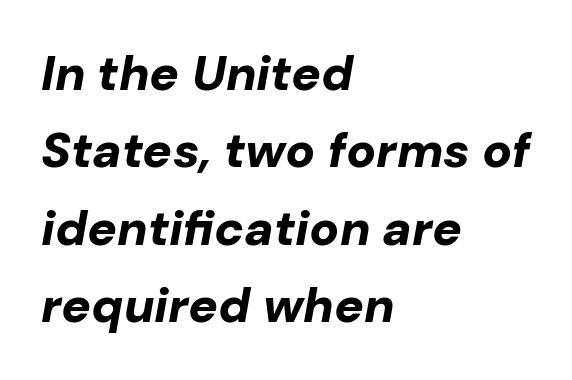
Q: Is the text bold? A: Yes.
Q: Is the text italic (slanted)? A: Yes, it leans right by about 10 degrees.
Q: Is the text underlined? A: No.
Q: How is the paragraph aligned? A: Left-aligned.
Q: Is the spacing between letters normal or unusually wide? A: Normal.
Q: Is the spacing between lines tight, normal or loose? A: Normal.
Q: Width (condensed, normal, or wide)? A: Normal.
Q: Stroke contrast? A: Low.
Q: x-height? A: Medium.
Q: Monospaced? A: No.
